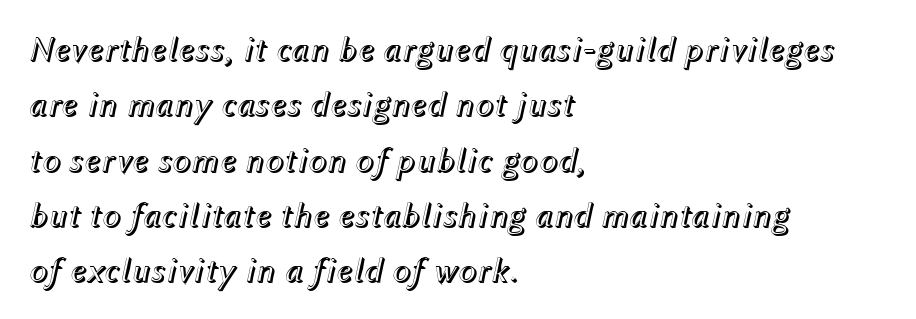
{"italic": "yes", "lean": "right", "slant_degrees": 12, "width": "normal", "x_height": "medium", "monospaced": "no", "underline": "no", "align": "left", "line_spacing": "normal", "line_spacing_ratio": 1.58, "letter_spacing": "normal", "letter_spacing_em": 0.0, "glyph_px": 35}
